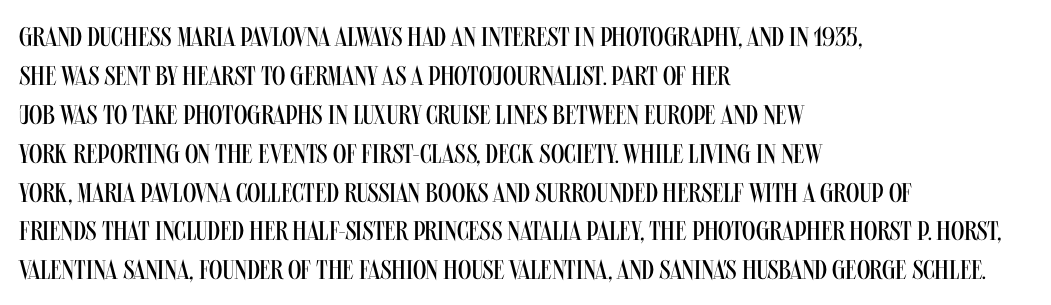
Q: Is the text bold? A: No.
Q: Is the text italic (slanted)? A: No, it is upright.
Q: Is the text underlined? A: No.
Q: How is the paragraph aligned? A: Left-aligned.
Q: Is the spacing between letters normal or unusually wide? A: Normal.
Q: Is the spacing between lines tight, normal or loose? A: Normal.
